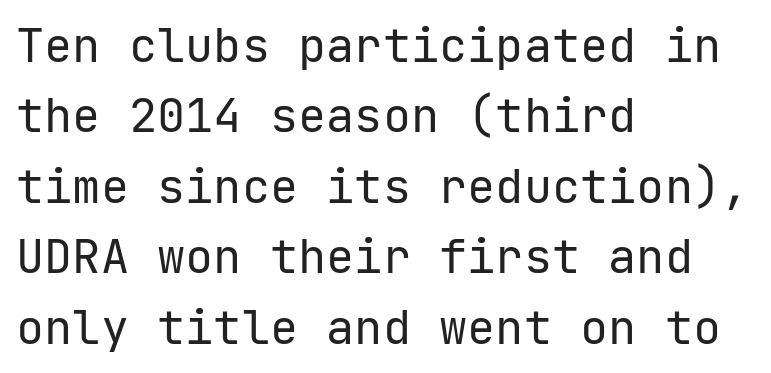
Q: Is the text bold? A: No.
Q: Is the text italic (slanted)? A: No, it is upright.
Q: Is the typeface a serif or a sans-serif typeface? A: Sans-serif.
Q: Is the text underlined? A: No.
Q: How is the paragraph aligned? A: Left-aligned.
Q: Is the spacing between letters normal or unusually wide? A: Normal.
Q: Is the spacing between lines tight, normal or loose? A: Normal.
Q: Width (condensed, normal, or wide)? A: Normal.
Q: Stroke contrast? A: Low.
Q: x-height? A: Medium.
Q: Monospaced? A: Yes.
